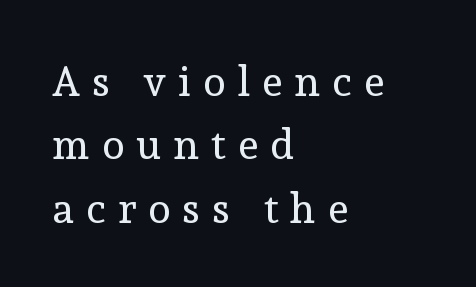
{"serif": "yes", "italic": "no", "bold": "no", "weight": "regular", "width": "normal", "x_height": "medium", "monospaced": "no", "underline": "no", "align": "left", "line_spacing": "normal", "line_spacing_ratio": 1.51, "letter_spacing": "wide", "letter_spacing_em": 0.29, "glyph_px": 42}
